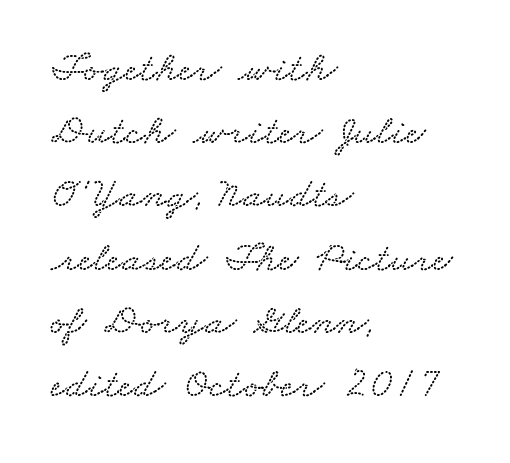
The image shows 43 px wide type; set left-aligned, normal line spacing (1.47x), normal letter spacing, not underlined; low stroke contrast and a small x-height.
